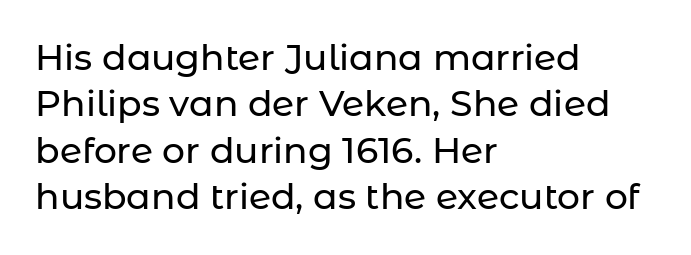
The image shows 36 px sans-serif type, upright; set left-aligned, normal line spacing (1.29x), normal letter spacing, not underlined; low stroke contrast and a medium x-height.
